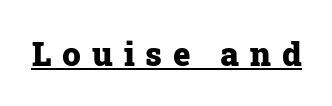
The image shows 33 px heavy serif type, upright; set unusually wide letter spacing (+0.33 em), underlined; low stroke contrast and a medium x-height.
